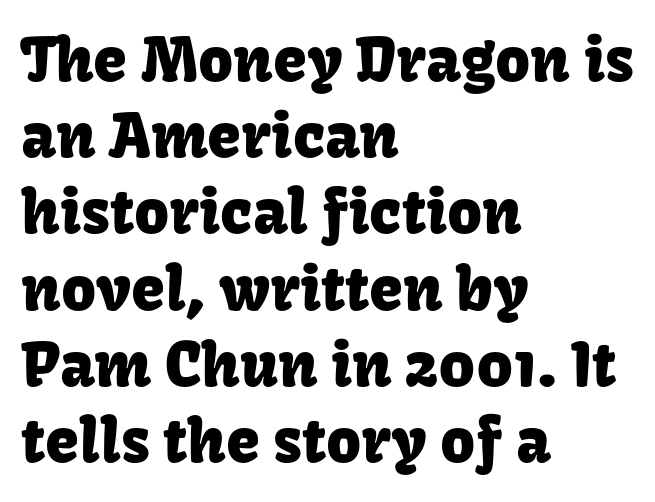
{"serif": "no", "italic": "no", "width": "normal", "stroke_contrast": "low", "x_height": "medium", "monospaced": "no", "underline": "no", "align": "left", "line_spacing": "normal", "line_spacing_ratio": 1.25, "letter_spacing": "normal", "letter_spacing_em": 0.0, "glyph_px": 61}
